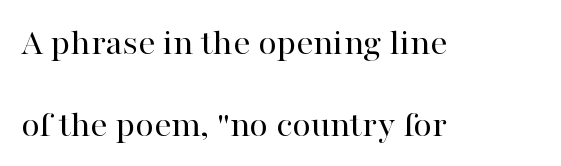
Q: Is the text bold? A: No.
Q: Is the text italic (slanted)? A: No, it is upright.
Q: Is the typeface a serif or a sans-serif typeface? A: Serif.
Q: Is the text underlined? A: No.
Q: How is the paragraph aligned? A: Left-aligned.
Q: Is the spacing between letters normal or unusually wide? A: Normal.
Q: Is the spacing between lines tight, normal or loose? A: Loose.
Q: Width (condensed, normal, or wide)? A: Normal.
Q: Stroke contrast? A: High.
Q: x-height? A: Medium.
Q: Monospaced? A: No.
